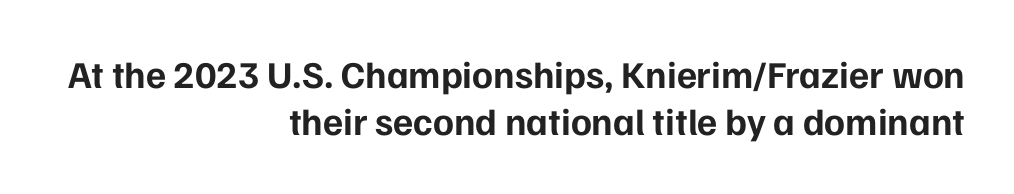
Strong, thick strokes mark this as bold type. Anything drawn beneath the words? Only blank space. If you drew a ruler down the right edge, every line would touch it. The face used here is rendered with its standard letterfit. Note the varied advance widths — an 'i' is clearly narrower than an 'm'. Serifs: no, the terminals of the letterforms are clean.
